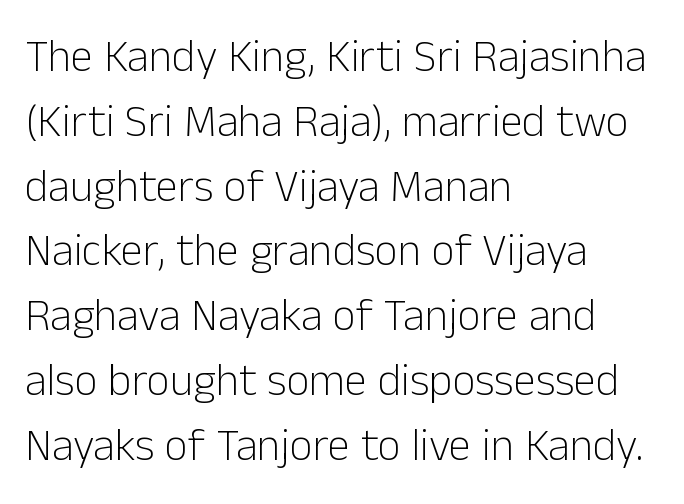
{"serif": "no", "italic": "no", "bold": "no", "weight": "light", "width": "normal", "stroke_contrast": "low", "x_height": "medium", "monospaced": "no", "underline": "no", "align": "left", "line_spacing": "normal", "line_spacing_ratio": 1.44, "letter_spacing": "normal", "letter_spacing_em": 0.0, "glyph_px": 45}
